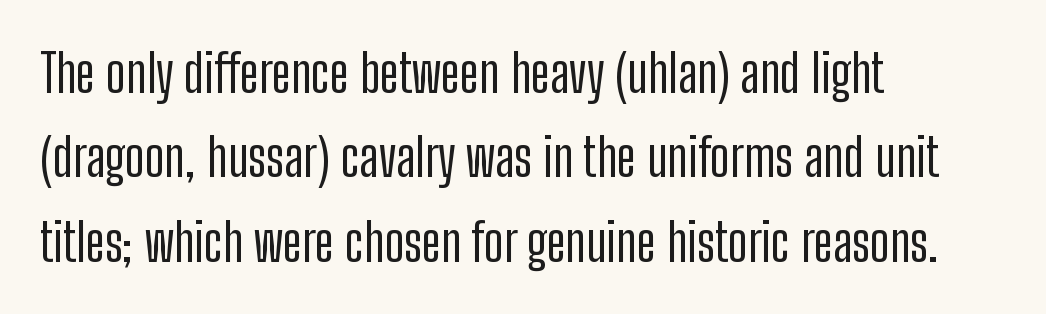
Q: Is the text italic (slanted)? A: No, it is upright.
Q: Is the typeface a serif or a sans-serif typeface? A: Sans-serif.
Q: Is the text underlined? A: No.
Q: How is the paragraph aligned? A: Left-aligned.
Q: Is the spacing between letters normal or unusually wide? A: Normal.
Q: Is the spacing between lines tight, normal or loose? A: Normal.
Q: Width (condensed, normal, or wide)? A: Condensed.
Q: Stroke contrast? A: Low.
Q: x-height? A: Medium.
Q: Monospaced? A: No.
